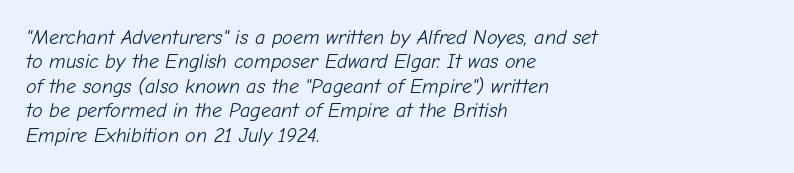
Q: Is the text bold? A: No.
Q: Is the text italic (slanted)? A: Yes, it leans right by about 12 degrees.
Q: Is the text underlined? A: No.
Q: How is the paragraph aligned? A: Left-aligned.
Q: Is the spacing between letters normal or unusually wide? A: Normal.
